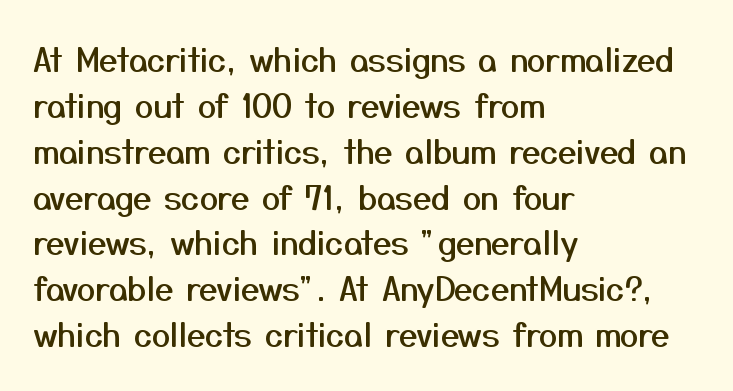
Vertical spacing — default. The setting favours the left margin, as ordinary paragraphs usually do. Posture: straight, roman, zero tilt. Type style note: lacks serifs. The passage shown is not underscored anywhere. Here the designer chose a conventional face with non-uniform glyph widths.
